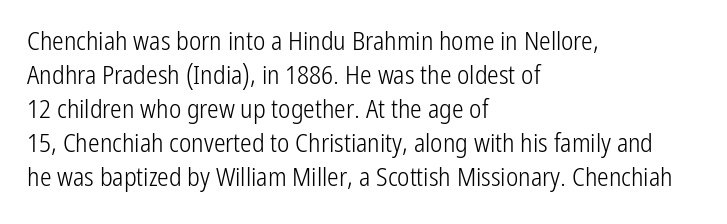
The image shows 26 px text type, upright; set left-aligned, normal line spacing (1.31x), normal letter spacing, not underlined.
